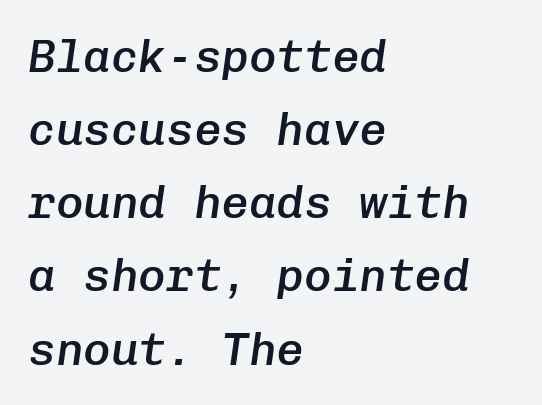
The image shows 46 px semibold type, italic (leaning right), monospaced; set left-aligned, normal line spacing (1.59x), normal letter spacing, not underlined; low stroke contrast and a medium x-height.
